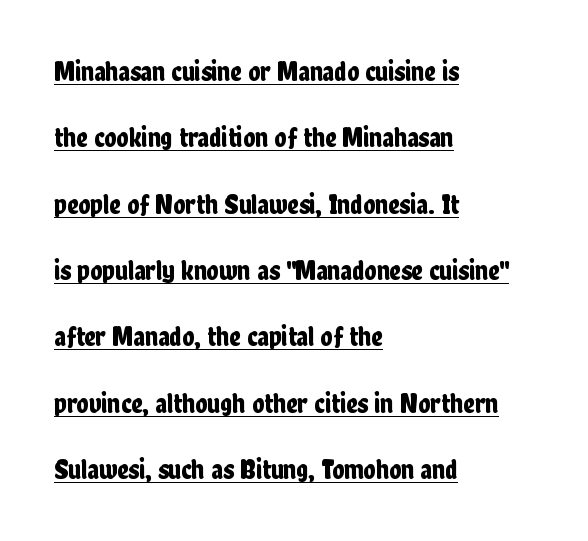
Q: Is the text italic (slanted)? A: No, it is upright.
Q: Is the typeface a serif or a sans-serif typeface? A: Sans-serif.
Q: Is the text underlined? A: Yes.
Q: How is the paragraph aligned? A: Left-aligned.
Q: Is the spacing between letters normal or unusually wide? A: Normal.
Q: Is the spacing between lines tight, normal or loose? A: Loose.
Q: Width (condensed, normal, or wide)? A: Condensed.
Q: Stroke contrast? A: Low.
Q: x-height? A: Medium.
Q: Monospaced? A: No.
